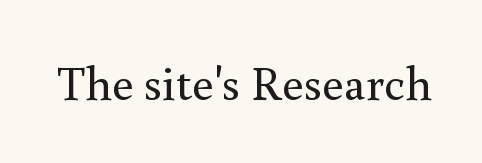
{"serif": "yes", "italic": "no", "bold": "no", "weight": "regular", "width": "normal", "x_height": "small", "monospaced": "no", "underline": "no", "letter_spacing": "normal", "letter_spacing_em": 0.0, "glyph_px": 48}
